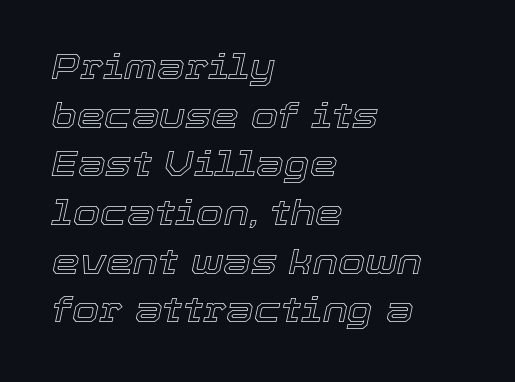
{"italic": "yes", "lean": "right", "slant_degrees": 12, "width": "normal", "x_height": "medium", "monospaced": "no", "underline": "no", "align": "left", "line_spacing": "normal", "line_spacing_ratio": 1.39, "letter_spacing": "normal", "letter_spacing_em": 0.0, "glyph_px": 35}
